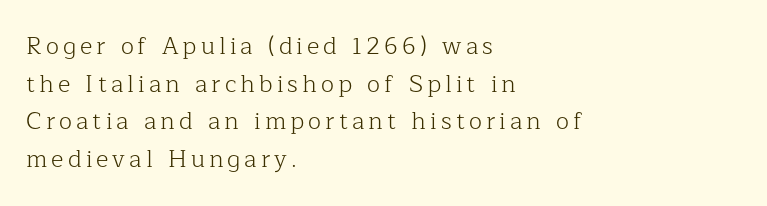
The image shows 24 px text type, upright; set left-aligned, normal line spacing (1.57x), not underlined.
